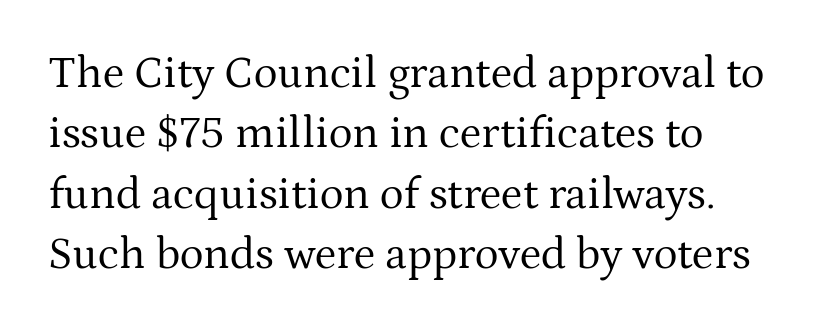
Q: Is the text bold? A: No.
Q: Is the text italic (slanted)? A: No, it is upright.
Q: Is the typeface a serif or a sans-serif typeface? A: Serif.
Q: Is the text underlined? A: No.
Q: Is the spacing between letters normal or unusually wide? A: Normal.
Q: Is the spacing between lines tight, normal or loose? A: Normal.
Q: Width (condensed, normal, or wide)? A: Normal.
Q: Stroke contrast? A: Medium.
Q: x-height? A: Medium.
Q: Monospaced? A: No.
